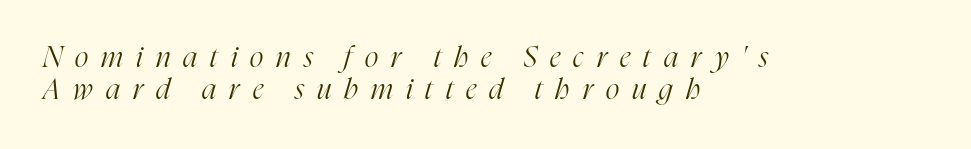
The image shows 29 px light, condensed serif type, italic (leaning right); set left-aligned, tight line spacing (1.11x), unusually wide letter spacing (+0.45 em), not underlined; high stroke contrast and a medium x-height.
